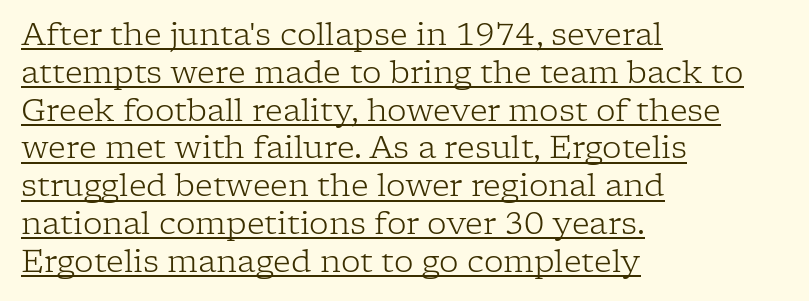
{"serif": "yes", "italic": "no", "bold": "no", "weight": "light", "width": "normal", "stroke_contrast": "low", "x_height": "medium", "monospaced": "no", "underline": "yes", "align": "left", "line_spacing_ratio": 1.22, "letter_spacing": "normal", "letter_spacing_em": 0.0, "glyph_px": 31}
